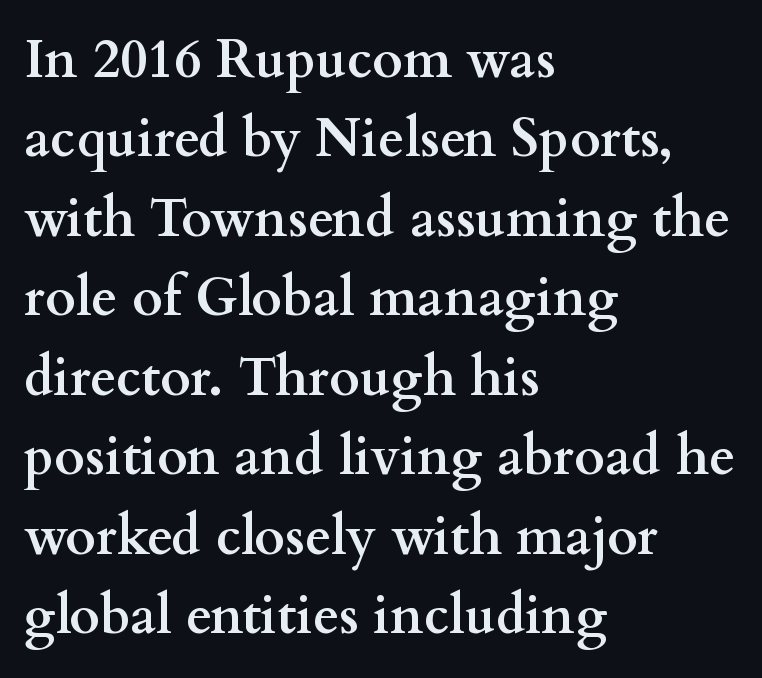
Compared with typical paragraphs, the rows here are spaced about the same. Characters remain perfectly vertical along every line. The space directly below the letters is spotless. Look at the bottom of the vertical strokes: they flare into serifs here.
